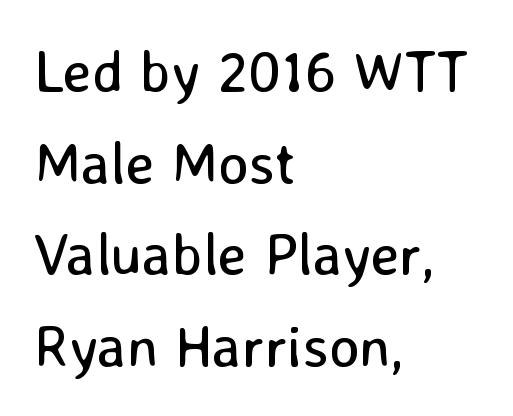
The image shows 58 px regular-weight sans-serif type, upright; set left-aligned, normal line spacing (1.58x), normal letter spacing, not underlined; low stroke contrast and a medium x-height.
